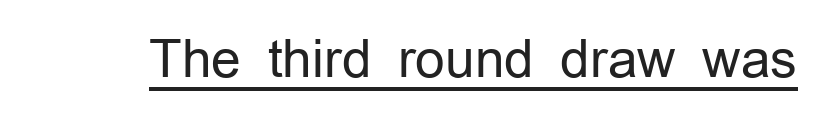
{"serif": "no", "italic": "no", "bold": "no", "weight": "regular", "width": "normal", "stroke_contrast": "low", "x_height": "medium", "monospaced": "no", "underline": "yes", "letter_spacing": "normal", "letter_spacing_em": 0.0, "glyph_px": 52}
